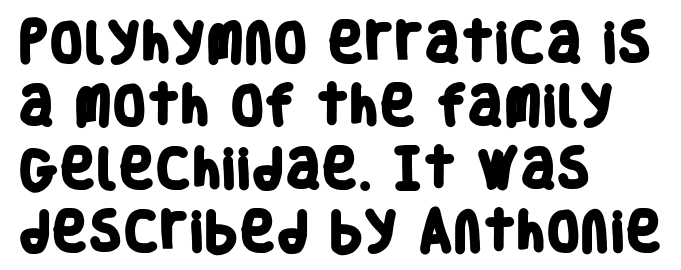
Q: Is the text bold? A: Yes.
Q: Is the typeface a serif or a sans-serif typeface? A: Sans-serif.
Q: Is the text underlined? A: No.
Q: How is the paragraph aligned? A: Left-aligned.
Q: Is the spacing between letters normal or unusually wide? A: Normal.
Q: Is the spacing between lines tight, normal or loose? A: Normal.
Q: Width (condensed, normal, or wide)? A: Condensed.
Q: Stroke contrast? A: Low.
Q: x-height? A: Large.
Q: Monospaced? A: No.
